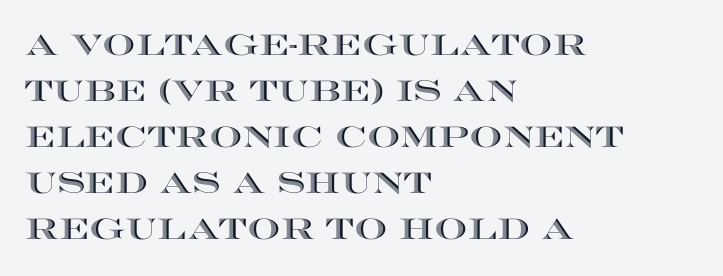
Q: Is the text italic (slanted)? A: No, it is upright.
Q: Is the text underlined? A: No.
Q: How is the paragraph aligned? A: Left-aligned.
Q: Is the spacing between letters normal or unusually wide? A: Normal.
Q: Is the spacing between lines tight, normal or loose? A: Normal.
Q: Width (condensed, normal, or wide)? A: Wide.
Q: x-height? A: Large.
Q: Monospaced? A: No.
